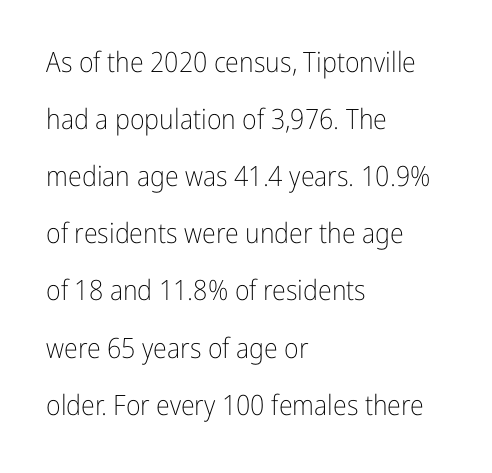
Rendered with straight, roman letterforms. Layout note: lines flush left. The foot of each line stays bare and open. This sample has the flowing, uneven cadence of proportional lettering. Airy leading. Default kerning and tracking; the words read as compact shapes.
